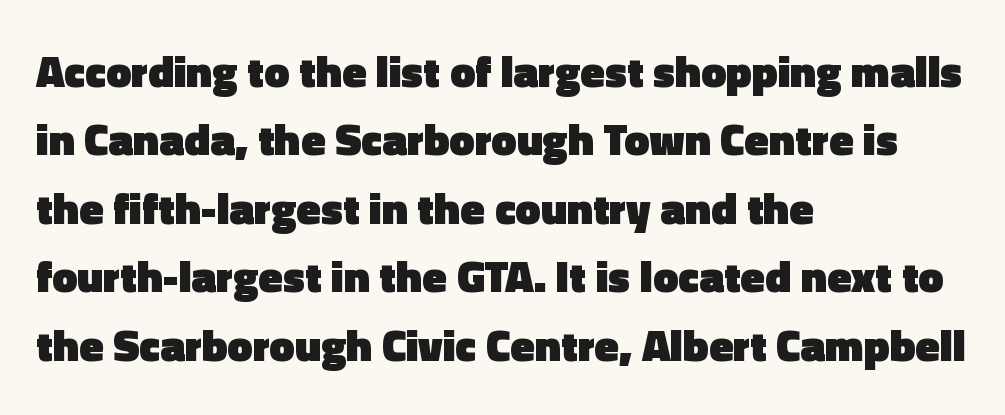
The image shows 45 px heavy sans-serif type, upright; set left-aligned, normal line spacing (1.52x), normal letter spacing, not underlined; a medium x-height.
